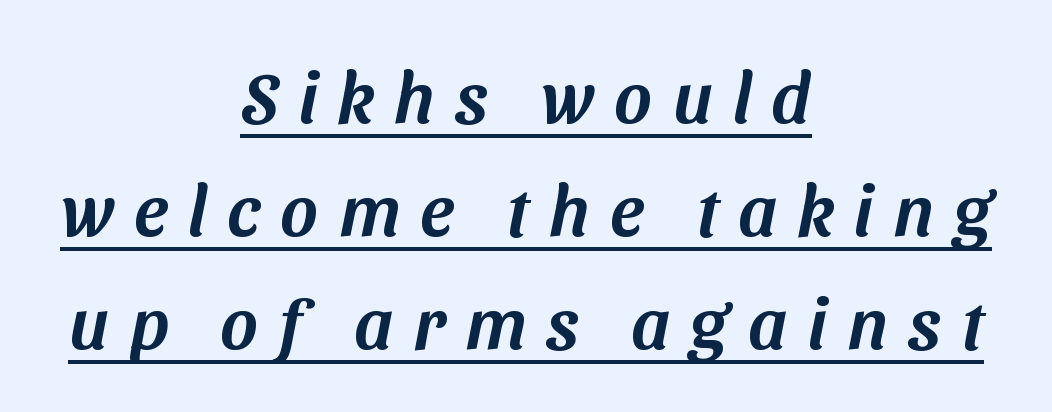
The image shows 72 px sans-serif type; set centered, normal line spacing (1.57x), unusually wide letter spacing (+0.28 em), underlined; medium stroke contrast and a medium x-height.
